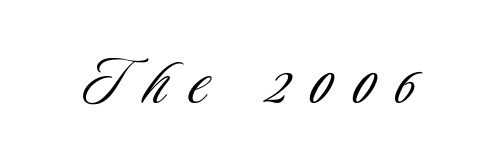
These lines are rendered in a variable-pitch font. Bare-footed words on every line. No chunkiness to these letters — they're not bold. Check where the strokes stop: nothing finishes them off — pure sans.
